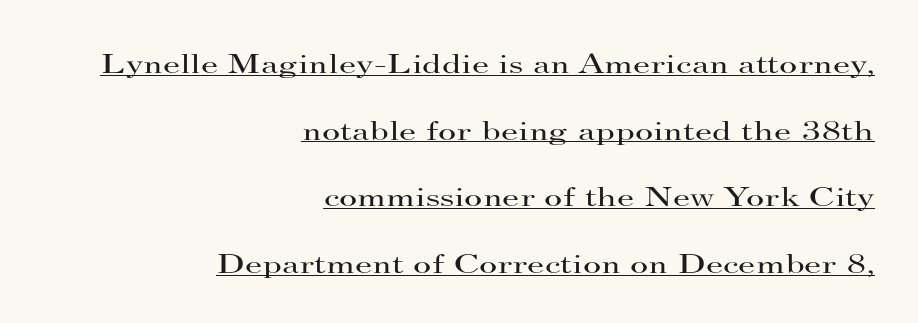
{"serif": "yes", "italic": "no", "bold": "no", "weight": "regular", "width": "wide", "stroke_contrast": "high", "x_height": "small", "monospaced": "no", "underline": "yes", "align": "right", "line_spacing": "loose", "line_spacing_ratio": 2.38, "letter_spacing": "normal", "letter_spacing_em": 0.0, "glyph_px": 28}
